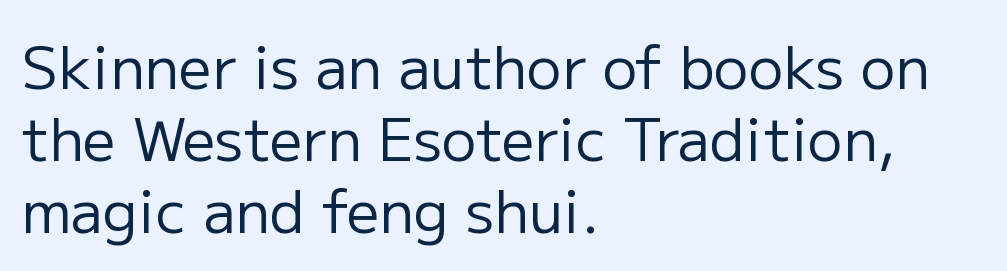
Q: Is the text bold? A: No.
Q: Is the text italic (slanted)? A: No, it is upright.
Q: Is the typeface a serif or a sans-serif typeface? A: Sans-serif.
Q: Is the text underlined? A: No.
Q: How is the paragraph aligned? A: Left-aligned.
Q: Is the spacing between letters normal or unusually wide? A: Normal.
Q: Width (condensed, normal, or wide)? A: Normal.
Q: Stroke contrast? A: Low.
Q: x-height? A: Medium.
Q: Monospaced? A: No.
